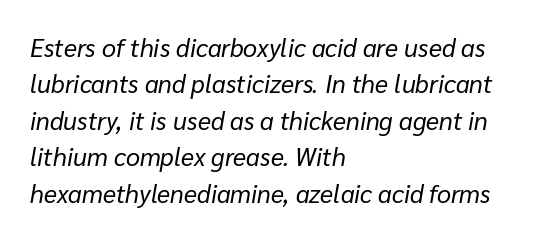
The image shows 25 px text type, italic (leaning right); set left-aligned, normal line spacing (1.46x), normal letter spacing, not underlined.
